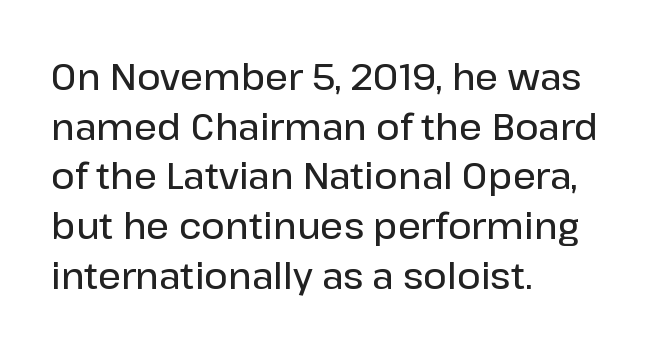
Inter-character spacing is left at the font's built-in metrics. This sample has the flowing, uneven cadence of proportional lettering. Does the copy run flush right? No — it runs flush left. This is the in-between weight designers call semibold or demi.
